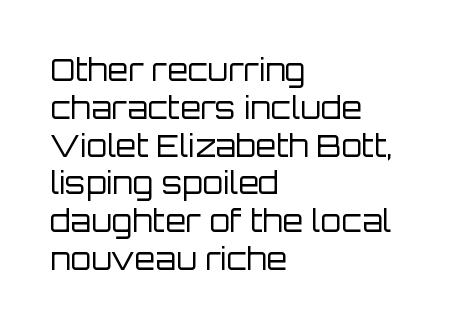
{"serif": "no", "italic": "no", "bold": "no", "weight": "regular", "width": "normal", "stroke_contrast": "low", "x_height": "large", "monospaced": "no", "underline": "no", "align": "left", "line_spacing": "normal", "line_spacing_ratio": 1.26, "letter_spacing": "normal", "letter_spacing_em": 0.0, "glyph_px": 30}
